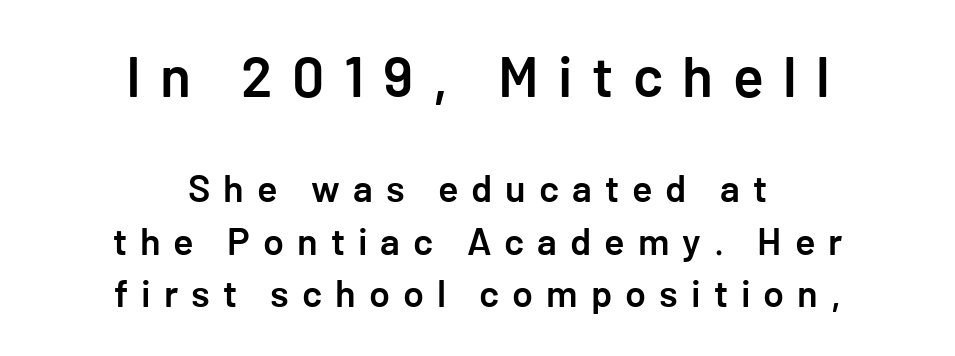
The image shows 57 px semibold sans-serif type, upright; set centered, normal line spacing (1.38x), unusually wide letter spacing (+0.34 em), not underlined; the first (top) block is 1.5x larger; low stroke contrast and a medium x-height.
